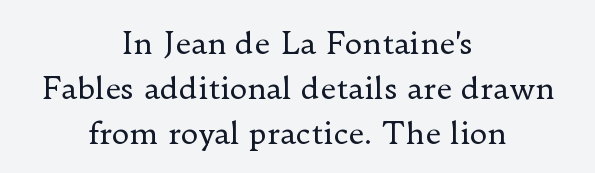
Every stem runs plumb, perpendicular to the baseline. Typeset on center — no edge is straight. Regarding serifs, this sample has them. A typesetter would call this proportional, since set widths differ per character. Horizontal bands of white between lines are of average thickness. The type is set solid horizontally, with unmodified tracking.
